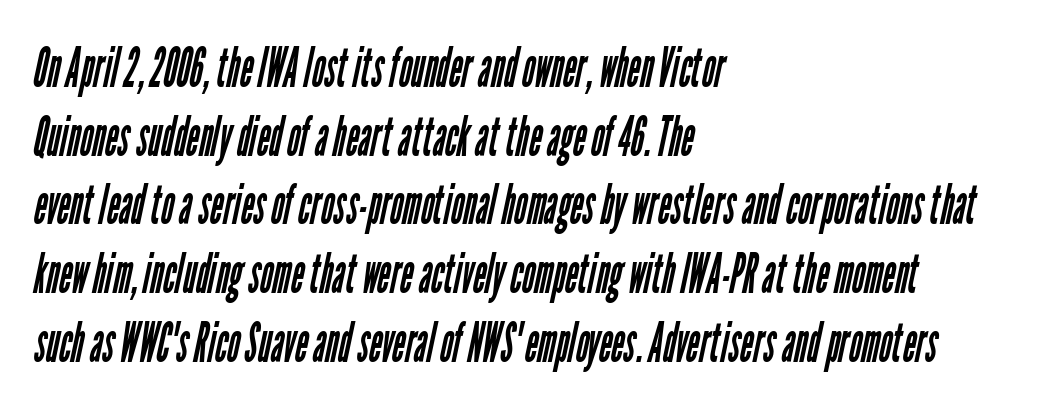
{"serif": "no", "bold": "no", "weight": "regular", "width": "condensed", "stroke_contrast": "low", "x_height": "medium", "monospaced": "no", "underline": "no", "align": "left", "line_spacing": "normal", "line_spacing_ratio": 1.25, "letter_spacing": "normal", "letter_spacing_em": 0.0, "glyph_px": 55}
